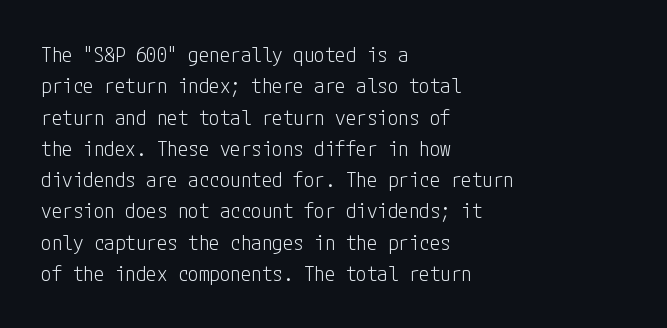
Q: Is the text bold? A: No.
Q: Is the text italic (slanted)? A: No, it is upright.
Q: Is the text underlined? A: No.
Q: How is the paragraph aligned? A: Left-aligned.
Q: Is the spacing between letters normal or unusually wide? A: Normal.
Q: Is the spacing between lines tight, normal or loose? A: Normal.
